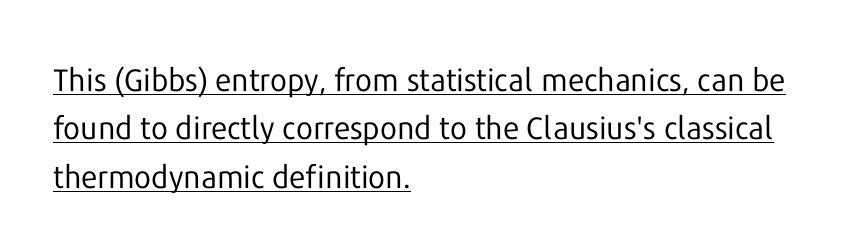
Q: Is the text bold? A: No.
Q: Is the text italic (slanted)? A: No, it is upright.
Q: Is the typeface a serif or a sans-serif typeface? A: Sans-serif.
Q: Is the text underlined? A: Yes.
Q: How is the paragraph aligned? A: Left-aligned.
Q: Is the spacing between letters normal or unusually wide? A: Normal.
Q: Is the spacing between lines tight, normal or loose? A: Normal.
Q: Width (condensed, normal, or wide)? A: Normal.
Q: Stroke contrast? A: Low.
Q: x-height? A: Medium.
Q: Monospaced? A: No.
